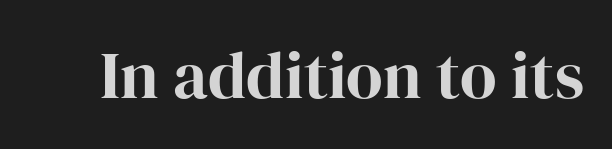
Q: Is the text bold? A: Yes.
Q: Is the text italic (slanted)? A: No, it is upright.
Q: Is the typeface a serif or a sans-serif typeface? A: Serif.
Q: Is the text underlined? A: No.
Q: Is the spacing between letters normal or unusually wide? A: Normal.
Q: Width (condensed, normal, or wide)? A: Normal.
Q: Stroke contrast? A: High.
Q: x-height? A: Medium.
Q: Monospaced? A: No.
